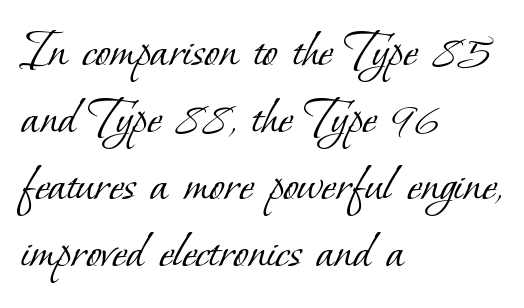
{"serif": "yes", "bold": "no", "weight": "light", "width": "normal", "stroke_contrast": "low", "x_height": "small", "monospaced": "no", "underline": "no", "align": "left", "line_spacing_ratio": 1.22, "letter_spacing": "normal", "letter_spacing_em": 0.0, "glyph_px": 55}
